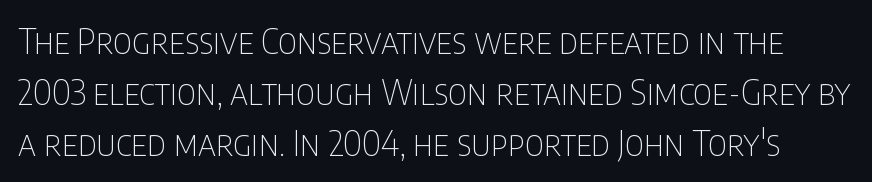
The image shows 34 px thin, condensed sans-serif type, upright; set normal line spacing (1.5x), normal letter spacing, not underlined; low stroke contrast and a large x-height.
